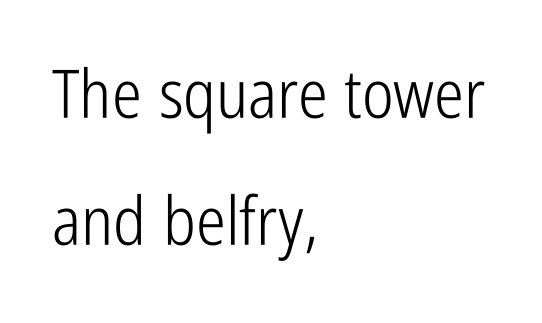
The image shows 67 px light, condensed sans-serif type, upright; set left-aligned, line spacing 1.89x, normal letter spacing, not underlined; low stroke contrast and a medium x-height.
